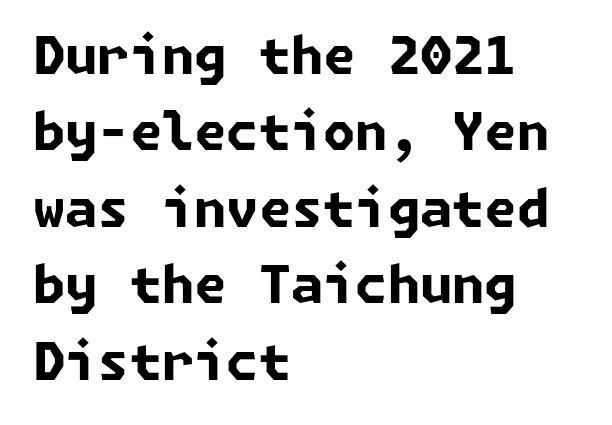
{"serif": "no", "bold": "yes", "weight": "bold", "width": "normal", "stroke_contrast": "low", "x_height": "medium", "underline": "no", "align": "left", "line_spacing": "normal", "line_spacing_ratio": 1.47, "letter_spacing": "normal", "letter_spacing_em": 0.0, "glyph_px": 52}
